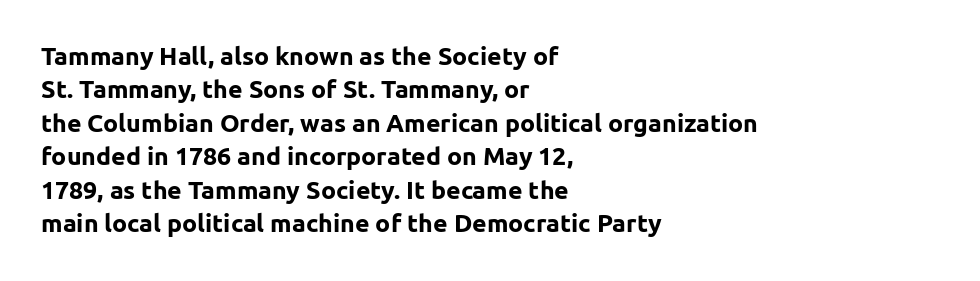
Notice how the passage keeps a crisp vertical edge on the left only. Ordinary non-slanted type is in use. This sample uses plain, unmodified letter spacing. Strong, thick strokes mark this as bold type. Normally led — the rows are evenly, conventionally spaced.
